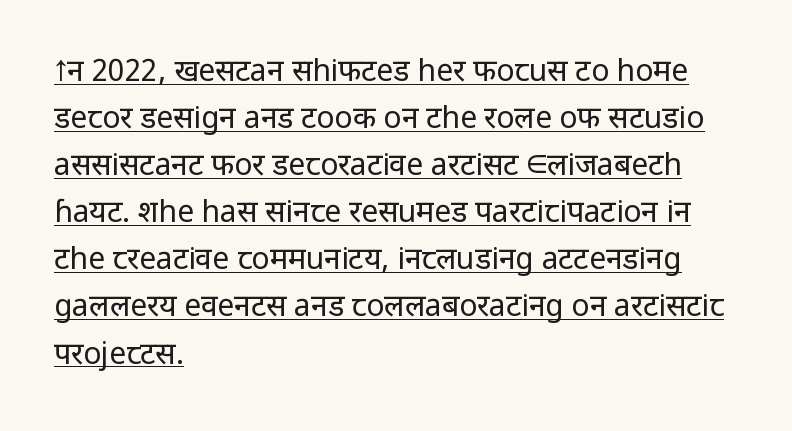
Does a line run under the words? Yes, clearly. The letterforms sit at book weight or below. You could not count columns in this text — the font is proportionally spaced. A typesetter would label this face a sans. Do the letters lean? They stand straight. Each line starts at the same left margin while the right side varies.
